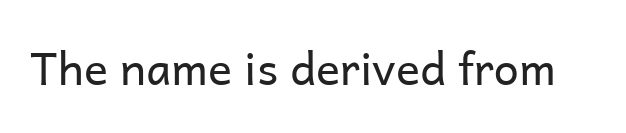
Q: Is the text bold? A: No.
Q: Is the text italic (slanted)? A: No, it is upright.
Q: Is the typeface a serif or a sans-serif typeface? A: Sans-serif.
Q: Is the text underlined? A: No.
Q: Is the spacing between letters normal or unusually wide? A: Normal.
Q: Width (condensed, normal, or wide)? A: Normal.
Q: Stroke contrast? A: Low.
Q: x-height? A: Medium.
Q: Monospaced? A: No.
